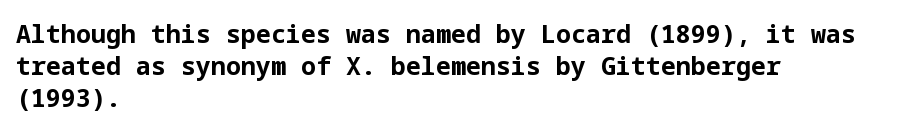
{"italic": "no", "bold": "yes", "underline": "no", "align": "left", "line_spacing": "normal", "line_spacing_ratio": 1.29, "letter_spacing": "normal", "letter_spacing_em": 0.0, "glyph_px": 25}
